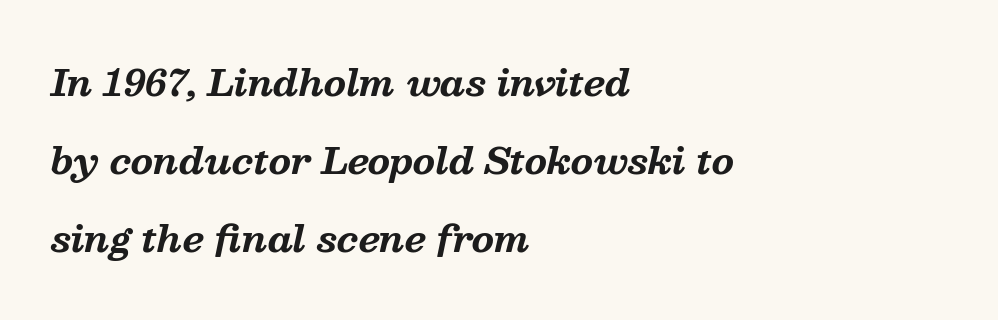
Q: Is the text bold? A: Yes.
Q: Is the text italic (slanted)? A: Yes, it leans right by about 13 degrees.
Q: Is the typeface a serif or a sans-serif typeface? A: Serif.
Q: Is the text underlined? A: No.
Q: How is the paragraph aligned? A: Left-aligned.
Q: Is the spacing between letters normal or unusually wide? A: Normal.
Q: Is the spacing between lines tight, normal or loose? A: Loose.
Q: Width (condensed, normal, or wide)? A: Normal.
Q: Stroke contrast? A: Medium.
Q: x-height? A: Medium.
Q: Monospaced? A: No.
